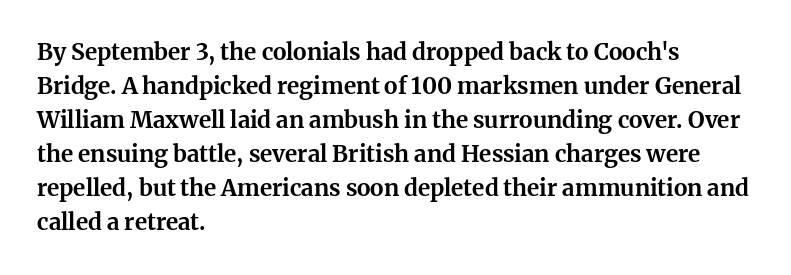
Q: Is the text bold? A: Yes.
Q: Is the text italic (slanted)? A: No, it is upright.
Q: Is the text underlined? A: No.
Q: How is the paragraph aligned? A: Left-aligned.
Q: Is the spacing between letters normal or unusually wide? A: Normal.
Q: Is the spacing between lines tight, normal or loose? A: Normal.
